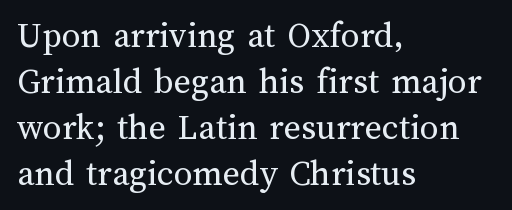
{"italic": "no", "bold": "no", "weight": "regular", "width": "normal", "stroke_contrast": "medium", "x_height": "medium", "monospaced": "no", "underline": "no", "align": "left", "line_spacing_ratio": 1.24, "letter_spacing": "normal", "letter_spacing_em": 0.0, "glyph_px": 37}
